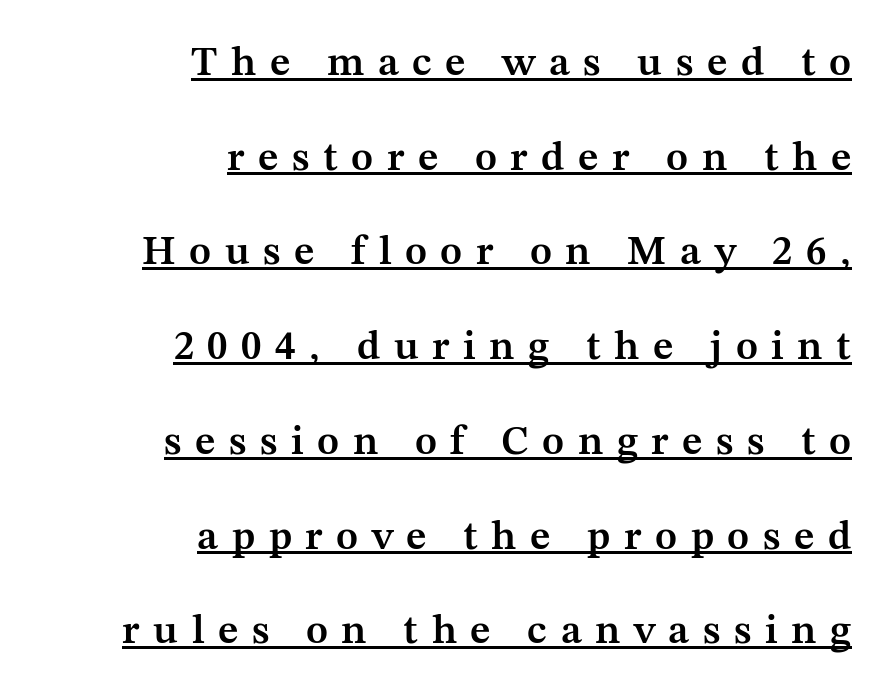
The image shows 41 px semibold serif type, upright; set right-aligned, loose line spacing (2.31x), unusually wide letter spacing (+0.33 em), underlined; medium stroke contrast and a medium x-height.
